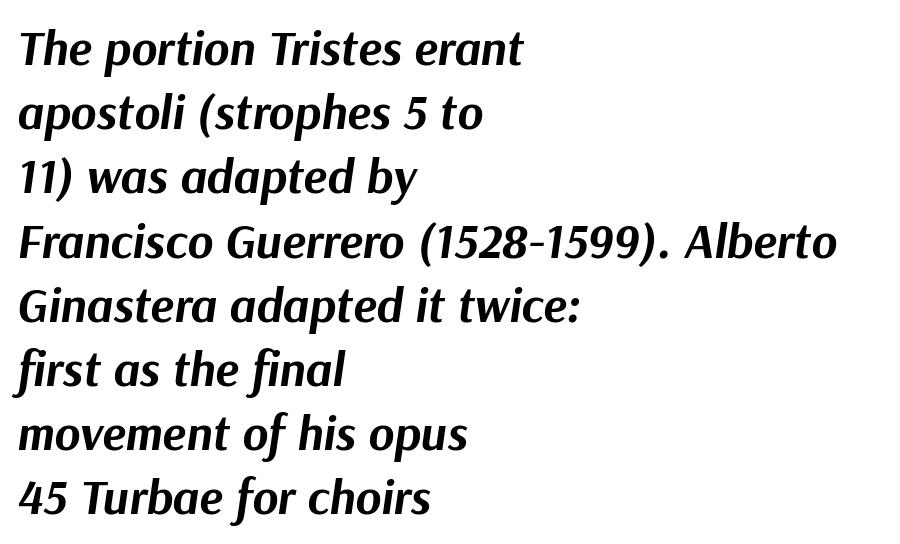
This is oblique type, the kind used for emphasis or titles. Plenty of ink on the page — the face is bold. Interline gaps are of average width in this sample. The space beneath each line is pristine and unruled. Notice how the passage keeps a crisp vertical edge on the left only.
